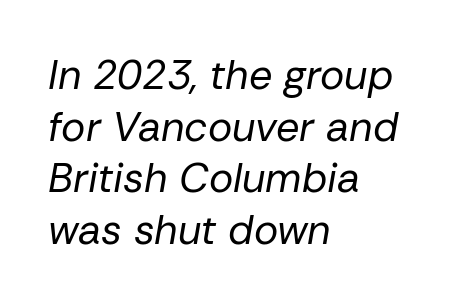
Q: Is the text bold? A: No.
Q: Is the text italic (slanted)? A: Yes, it leans right by about 10 degrees.
Q: Is the text underlined? A: No.
Q: How is the paragraph aligned? A: Left-aligned.
Q: Is the spacing between letters normal or unusually wide? A: Normal.
Q: Is the spacing between lines tight, normal or loose? A: Normal.
Q: Width (condensed, normal, or wide)? A: Normal.
Q: Stroke contrast? A: Low.
Q: x-height? A: Medium.
Q: Monospaced? A: No.
